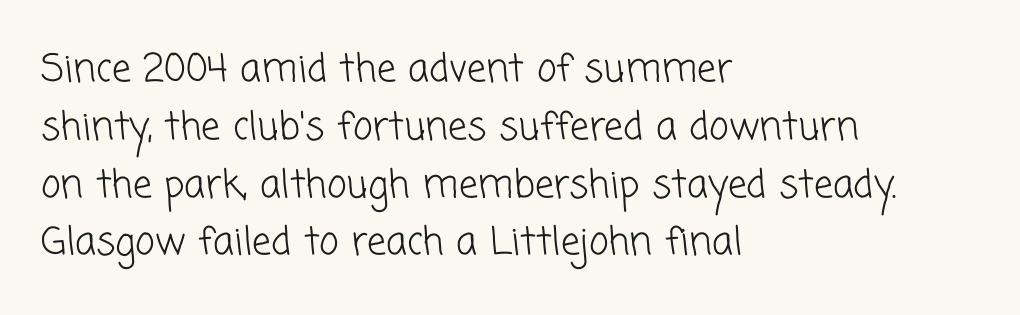
{"serif": "no", "bold": "no", "weight": "light", "width": "normal", "stroke_contrast": "low", "x_height": "medium", "monospaced": "no", "underline": "no", "align": "left", "line_spacing": "normal", "line_spacing_ratio": 1.52, "letter_spacing": "normal", "letter_spacing_em": 0.0, "glyph_px": 38}
